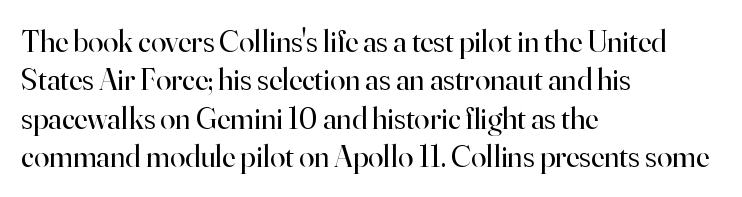
This sample uses plain, unmodified letter spacing. Heft: none added — not bold. The face used here is proportionally spaced, like ordinary book or web type. If you drew a ruler down the left edge, every line would touch it. Honestly, there is no underline to notice here at all. A typesetter would mark this as roman, not italic.
